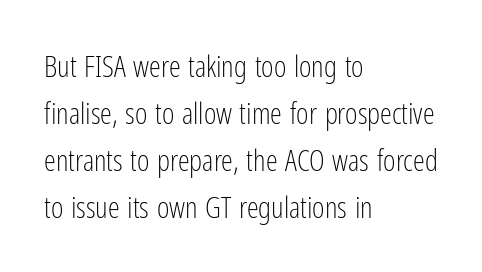
The image shows 30 px light, condensed sans-serif type, upright; set left-aligned, normal line spacing (1.57x), normal letter spacing, not underlined; low stroke contrast and a medium x-height.
